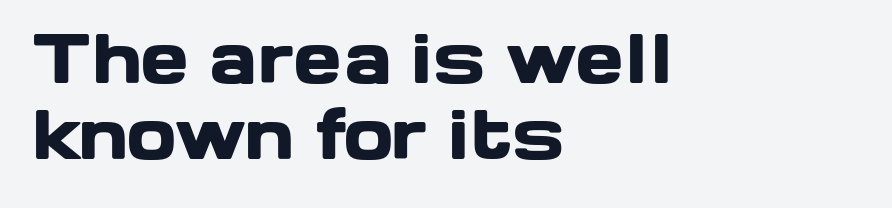
The image shows 65 px heavy, wide sans-serif type, upright; set left-aligned, line spacing 1.17x, normal letter spacing, not underlined; low stroke contrast and a medium x-height.
